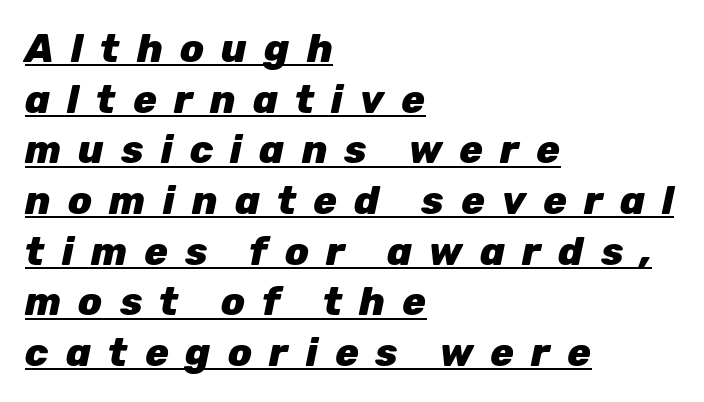
The image shows 39 px heavy type, italic (leaning right); set left-aligned, normal line spacing (1.3x), unusually wide letter spacing (+0.44 em), underlined; low stroke contrast and a medium x-height.
